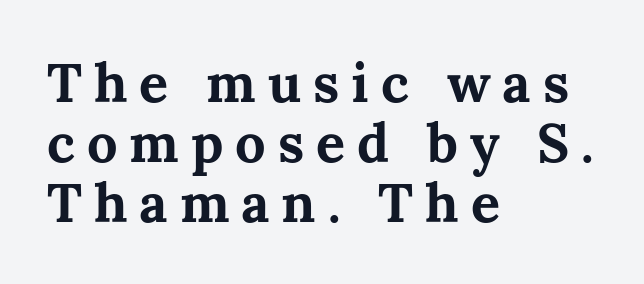
{"serif": "yes", "italic": "no", "bold": "yes", "weight": "bold", "width": "normal", "stroke_contrast": "medium", "x_height": "medium", "monospaced": "no", "underline": "no", "align": "left", "line_spacing": "tight", "line_spacing_ratio": 1.11, "letter_spacing": "wide", "letter_spacing_em": 0.22, "glyph_px": 54}
